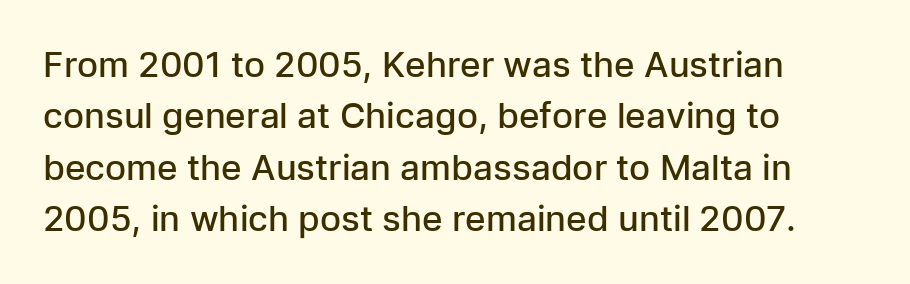
{"serif": "no", "italic": "no", "bold": "semi", "weight": "semibold", "width": "normal", "stroke_contrast": "low", "x_height": "medium", "monospaced": "no", "underline": "no", "align": "left", "line_spacing": "normal", "line_spacing_ratio": 1.47, "letter_spacing": "normal", "letter_spacing_em": 0.0, "glyph_px": 35}
